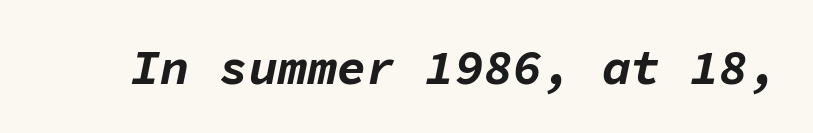
Q: Is the text bold? A: Yes.
Q: Is the text italic (slanted)? A: Yes, it leans right by about 11 degrees.
Q: Is the text underlined? A: No.
Q: Is the spacing between letters normal or unusually wide? A: Normal.
Q: Width (condensed, normal, or wide)? A: Normal.
Q: Stroke contrast? A: Low.
Q: x-height? A: Medium.
Q: Monospaced? A: Yes.
